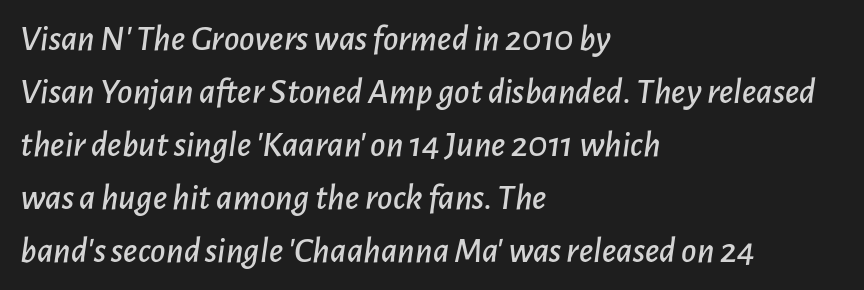
Q: Is the text italic (slanted)? A: Yes, it leans right by about 7 degrees.
Q: Is the text underlined? A: No.
Q: How is the paragraph aligned? A: Left-aligned.
Q: Is the spacing between letters normal or unusually wide? A: Normal.
Q: Is the spacing between lines tight, normal or loose? A: Normal.
Q: Width (condensed, normal, or wide)? A: Normal.
Q: Stroke contrast? A: Low.
Q: x-height? A: Medium.
Q: Monospaced? A: No.
